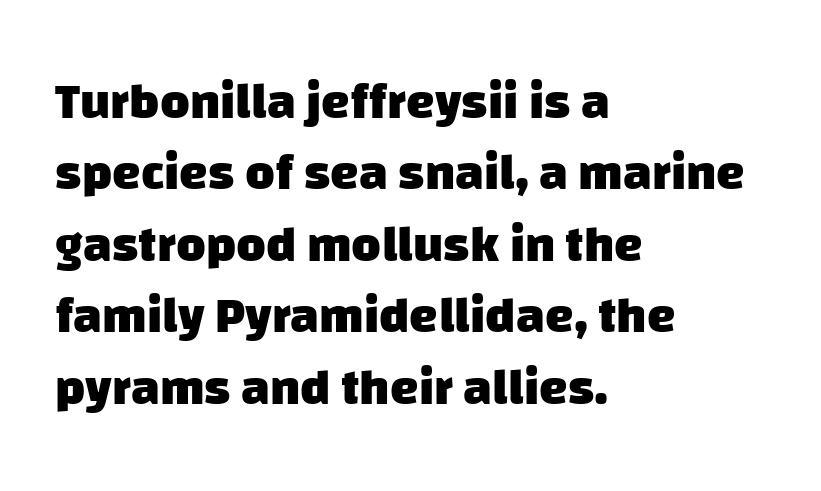
Summary of vertical rhythm: regular, with standard interline spacing. Character widths vary here, with narrow letters taking less room than wide ones. Each glyph is drawn with heavy, bold strokes. Spacing between characters is what you'd get straight out of the box.
